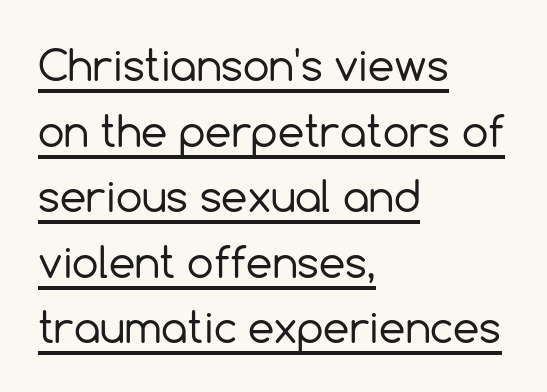
The image shows 42 px regular-weight sans-serif type, upright; set left-aligned, normal line spacing (1.56x), normal letter spacing, underlined; a medium x-height.
